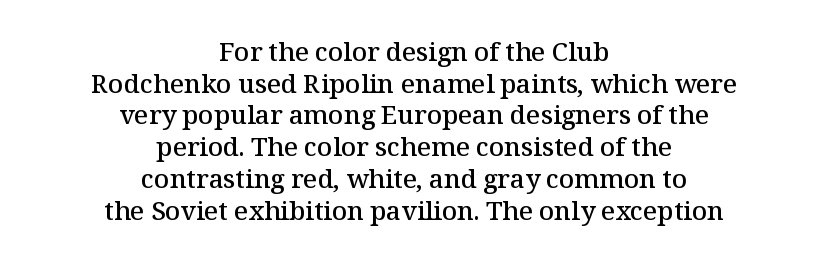
The image shows 26 px text type, upright; set centered, line spacing 1.22x, normal letter spacing, not underlined.
